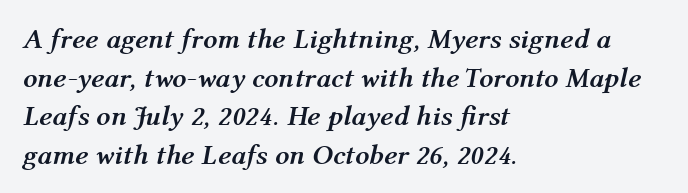
The image shows 28 px semibold type, italic (leaning right); set left-aligned, normal line spacing (1.38x), normal letter spacing, not underlined; medium stroke contrast and a medium x-height.
